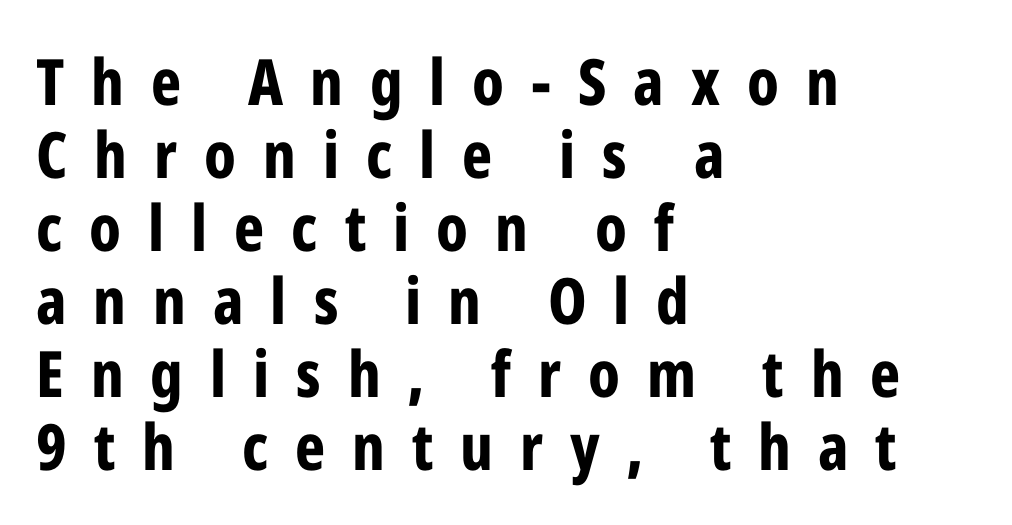
Q: Is the text bold? A: Yes.
Q: Is the text italic (slanted)? A: No, it is upright.
Q: Is the typeface a serif or a sans-serif typeface? A: Sans-serif.
Q: Is the text underlined? A: No.
Q: How is the paragraph aligned? A: Left-aligned.
Q: Is the spacing between letters normal or unusually wide? A: Unusually wide.
Q: Is the spacing between lines tight, normal or loose? A: Tight.
Q: Width (condensed, normal, or wide)? A: Condensed.
Q: Stroke contrast? A: Low.
Q: x-height? A: Medium.
Q: Monospaced? A: No.
